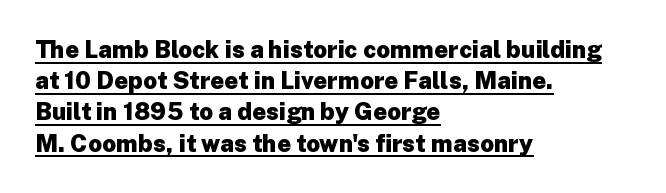
Posture: vertical. Notice how descenders clear the ascenders below comfortably — that's standard leading. Where is the straight margin? On the left. The face used here has the dense, thick strokes of a bold.
